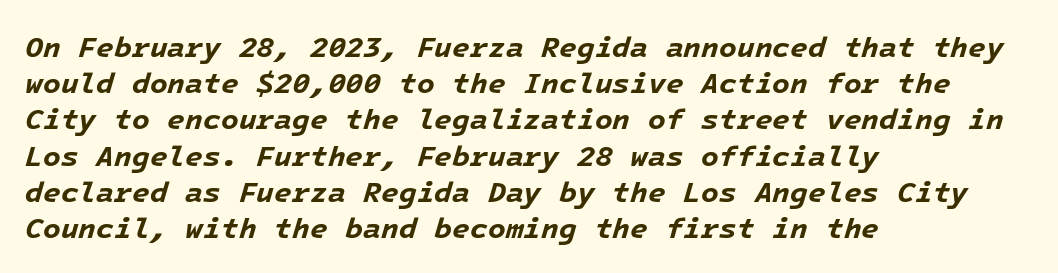
Every row of glyphs begins at an identical x-position on the left. Each word holds together tightly as a unit, with standard inter-letter gaps. If you drew a line through each stem, it would be angled. In terms of leading, this rendering sits right in the middle. A bare baseline throughout the passage.
